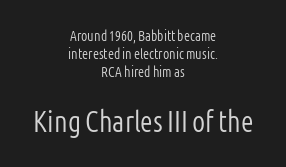
Q: Is the text bold? A: No.
Q: Is the text italic (slanted)? A: No, it is upright.
Q: Is the typeface a serif or a sans-serif typeface? A: Sans-serif.
Q: Is the text underlined? A: No.
Q: How is the paragraph aligned? A: Centered.
Q: Is the spacing between letters normal or unusually wide? A: Normal.
Q: Is the spacing between lines tight, normal or loose? A: Normal.
Q: Which block of text is set in a larger size, the first (top) or the second (bottom)? A: The second (bottom) one.
Q: Width (condensed, normal, or wide)? A: Condensed.
Q: Stroke contrast? A: Low.
Q: x-height? A: Medium.
Q: Monospaced? A: No.
